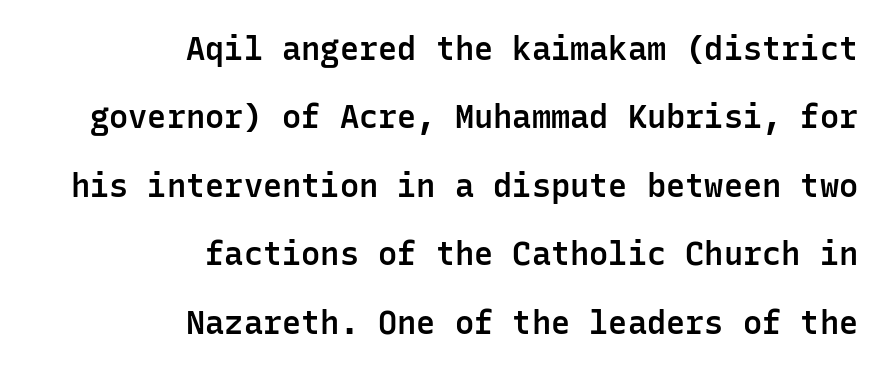
The image shows 32 px semibold sans-serif type, upright, monospaced; set right-aligned, loose line spacing (2.14x), normal letter spacing, not underlined; low stroke contrast and a medium x-height.
